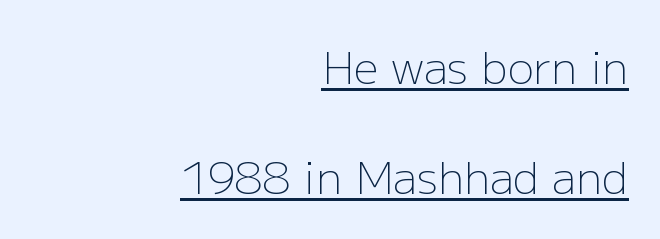
The typesetter has applied underlining to the passage shown. Summary of vertical rhythm: relaxed, with wide interline spacing. Spacing verdict: proportional, widths tailored to each character. Caption: face not bold, strokes unweighted. Caption: multi-line text, flush right, ragged left.
